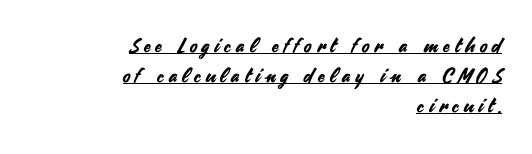
Summary of vertical rhythm: regular, with standard interline spacing. Does the copy run flush right? Yes — the right margin is perfectly even. Is there an underline? Yes — a line sits under the letters. The line texture is sparse and dotted thanks to wide tracking.
